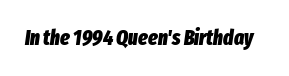
The image shows 21 px bold type, italic (leaning right); set normal letter spacing, not underlined.
